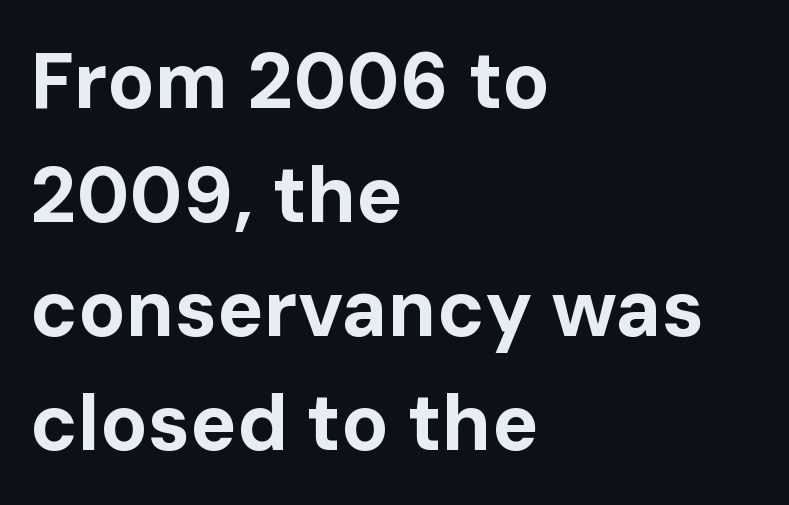
Spacing between characters is what you'd get straight out of the box. I'd describe the lettering as bold — thick and assertive. The type sits square on the baseline with zero lean. A typesetter would call this proportional, since set widths differ per character. Serif or sans? Sans — the stroke terminals are bare.
